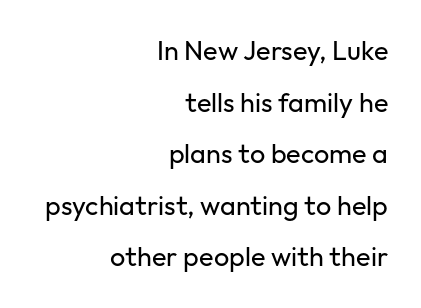
Q: Is the text bold? A: No.
Q: Is the text italic (slanted)? A: No, it is upright.
Q: Is the text underlined? A: No.
Q: How is the paragraph aligned? A: Right-aligned.
Q: Is the spacing between letters normal or unusually wide? A: Normal.
Q: Is the spacing between lines tight, normal or loose? A: Loose.
